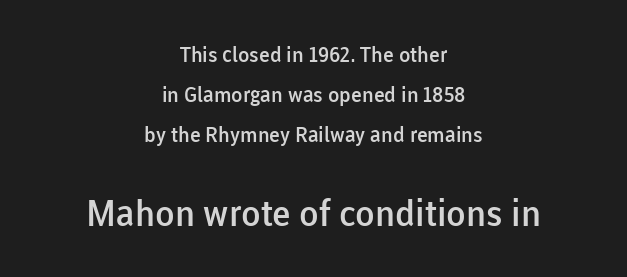
{"serif": "no", "italic": "no", "bold": "semi", "weight": "semibold", "width": "normal", "stroke_contrast": "low", "x_height": "medium", "monospaced": "no", "underline": "no", "align": "center", "line_spacing": "loose", "line_spacing_ratio": 1.9, "letter_spacing": "normal", "letter_spacing_em": 0.0, "larger_block": "second", "size_ratio": 1.71, "glyph_px": 36}
